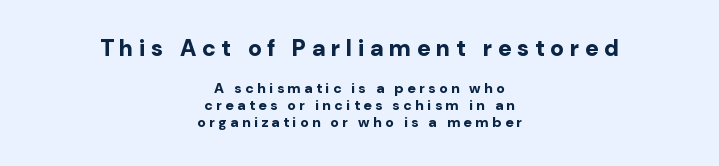
The image shows 23 px bold type, upright; set centered, line spacing 1.21x, unusually wide letter spacing (+0.25 em), not underlined; the first (top) block is 1.64x larger.
